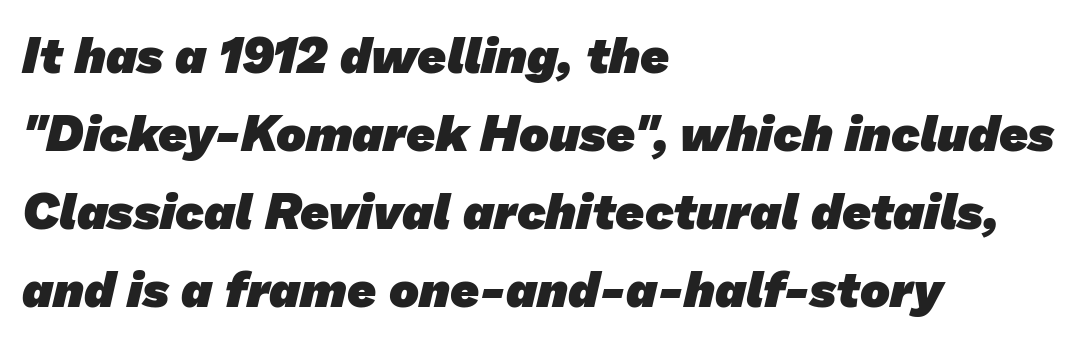
{"serif": "no", "bold": "yes", "weight": "heavy", "width": "normal", "stroke_contrast": "low", "x_height": "medium", "monospaced": "no", "underline": "no", "align": "left", "line_spacing": "normal", "line_spacing_ratio": 1.56, "letter_spacing": "normal", "letter_spacing_em": 0.0, "glyph_px": 50}
